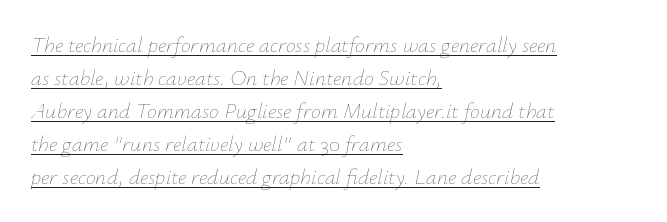
The font is comparable to plain body text, perhaps lighter. Whoever set this chose a conventional vertical rhythm. The text block is weighted toward the left margin, trailing off unevenly rightward. The tracking reads as untouched default to a designer's eye. The string is rendered with underlining switched on. Posture: slanted.
